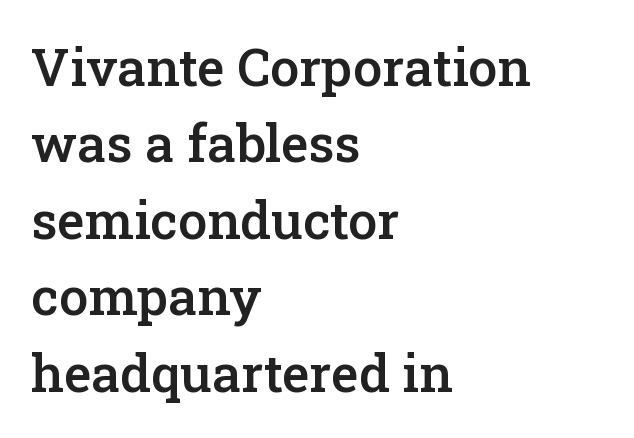
The image shows 52 px semibold serif type, upright; set left-aligned, normal line spacing (1.47x), normal letter spacing, not underlined; low stroke contrast and a medium x-height.
